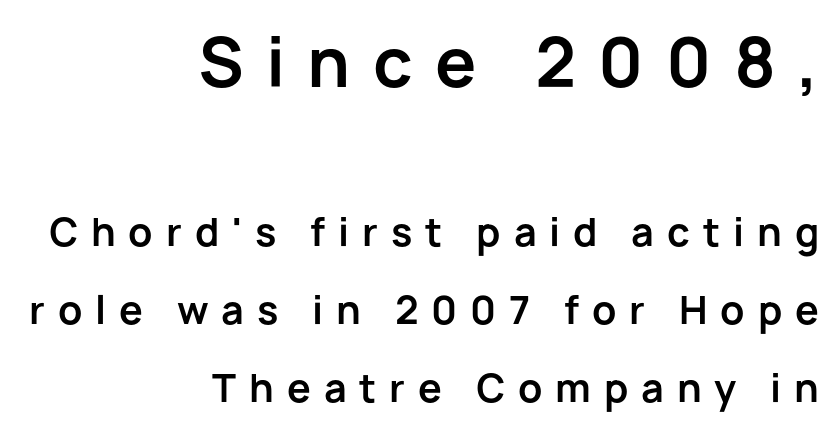
The image shows 66 px bold sans-serif type, upright; set right-aligned, loose line spacing (2.06x), unusually wide letter spacing (+0.34 em), not underlined; the first (top) block is 1.74x larger; low stroke contrast and a medium x-height.
